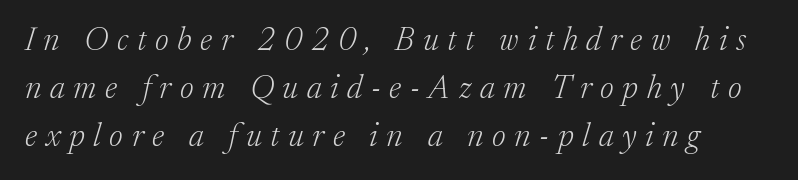
The text carries the slant typical of an italic or oblique font. Classification — serif. The passage shown is typed in a proportional face where columns would drift. The strokes are not fattened; the text isn't bold. The line-height multiplier appears to be the usual default.
